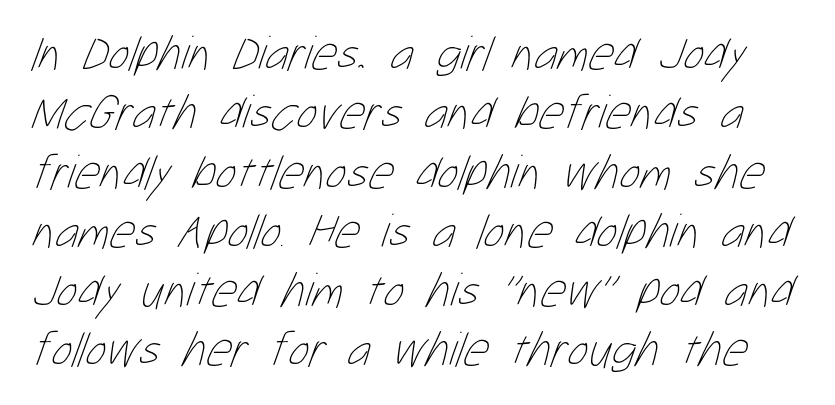
The image shows 49 px thin, condensed type; set line spacing 1.21x, normal letter spacing, not underlined; low stroke contrast and a medium x-height.
